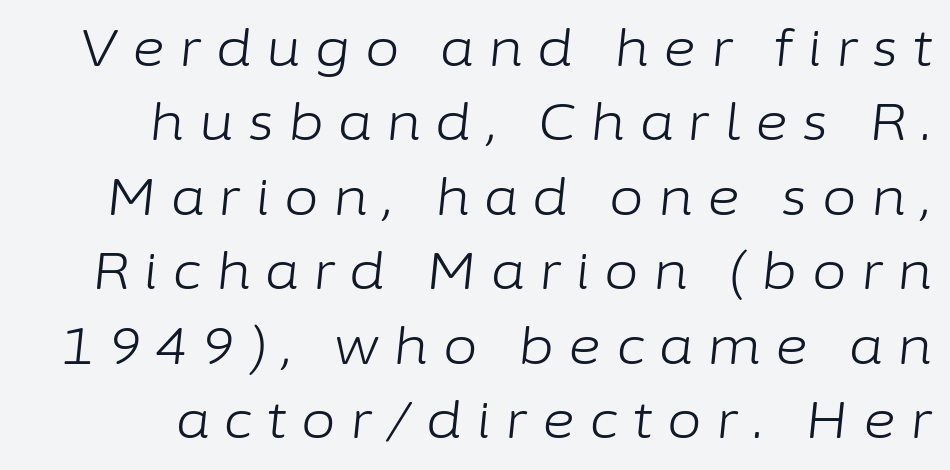
{"italic": "yes", "lean": "right", "slant_degrees": 6, "bold": "no", "weight": "light", "width": "normal", "stroke_contrast": "low", "x_height": "medium", "monospaced": "no", "underline": "no", "line_spacing": "normal", "line_spacing_ratio": 1.49, "letter_spacing": "wide", "letter_spacing_em": 0.29, "glyph_px": 50}
